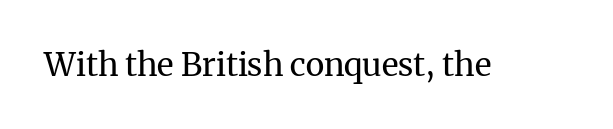
The image shows 32 px regular-weight serif type, upright; set normal letter spacing, not underlined; medium stroke contrast and a medium x-height.
